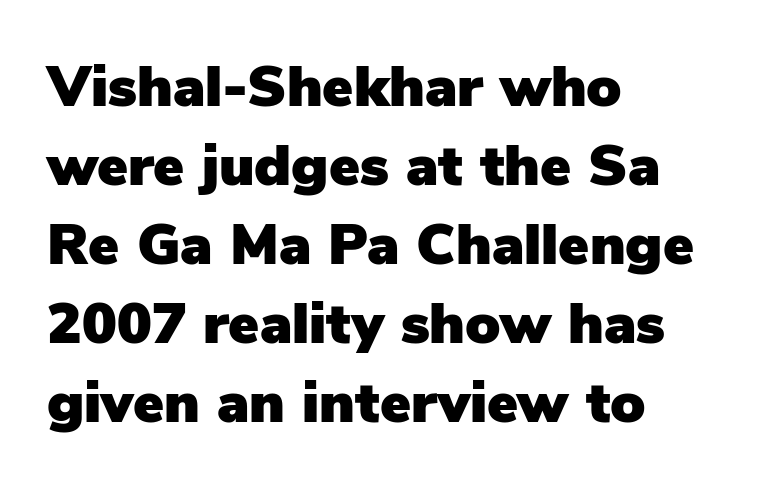
The image shows 58 px sans-serif type, upright; set left-aligned, normal line spacing (1.36x), normal letter spacing, not underlined; low stroke contrast and a medium x-height.
